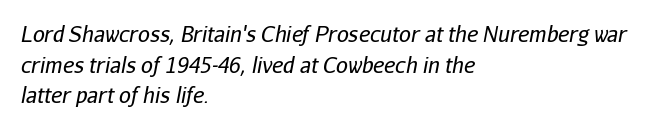
Q: Is the text bold? A: No.
Q: Is the text italic (slanted)? A: Yes, it leans right by about 11 degrees.
Q: Is the text underlined? A: No.
Q: How is the paragraph aligned? A: Left-aligned.
Q: Is the spacing between letters normal or unusually wide? A: Normal.
Q: Is the spacing between lines tight, normal or loose? A: Normal.
